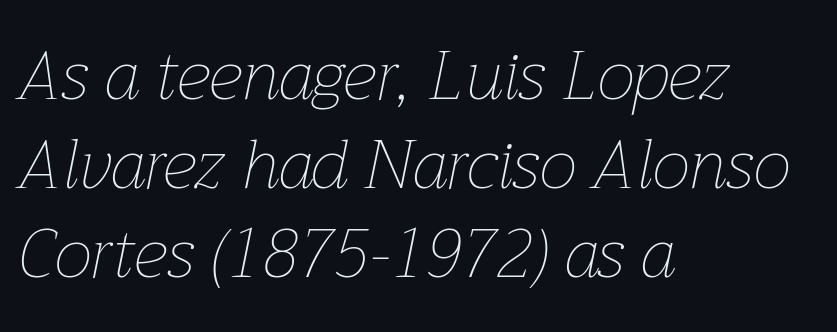
Counters stay open thanks to moderate or lighter strokes. Proportional: the letters do not fall into vertical columns. Students, observe: this is what conventionally led text looks like. A clean baseline with only descenders dipping below it. Short and long lines alike share a common starting point at left. Words appear dense and cohesive because spacing is normal.
